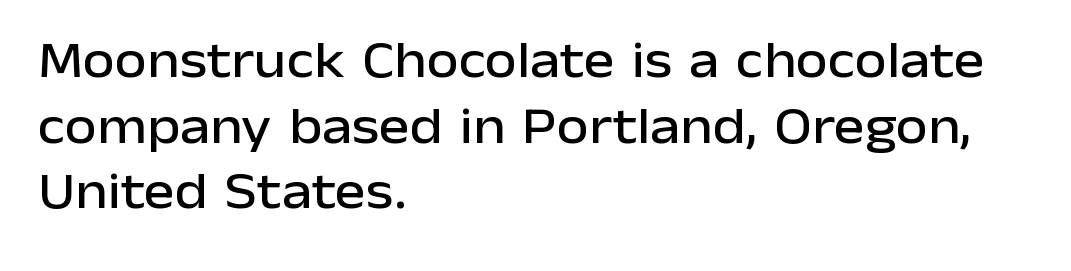
The image shows 52 px sans-serif type, upright; set left-aligned, normal line spacing (1.26x), normal letter spacing, not underlined; low stroke contrast and a medium x-height.
